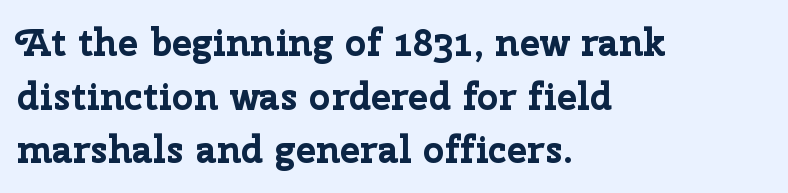
Q: Is the text bold? A: Yes.
Q: Is the text italic (slanted)? A: No, it is upright.
Q: Is the typeface a serif or a sans-serif typeface? A: Sans-serif.
Q: Is the text underlined? A: No.
Q: How is the paragraph aligned? A: Left-aligned.
Q: Is the spacing between letters normal or unusually wide? A: Normal.
Q: Is the spacing between lines tight, normal or loose? A: Normal.
Q: Width (condensed, normal, or wide)? A: Normal.
Q: Stroke contrast? A: Low.
Q: x-height? A: Medium.
Q: Monospaced? A: No.
